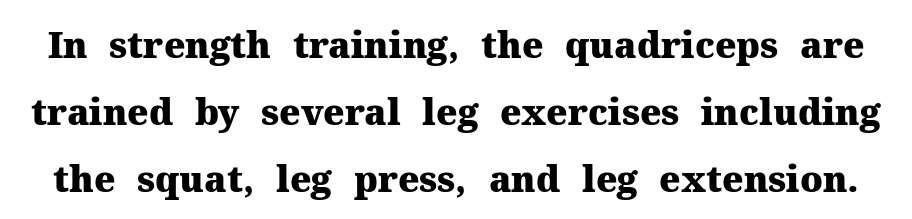
Each letter keeps its own natural width here, so spacing adapts to shape. The typeface chosen for these lines features serifs. When letters stand straight like this, we call the style roman or upright. Beneath every word, the page is bare. The letterforms sit shoulder to shoulder at normal distance.
